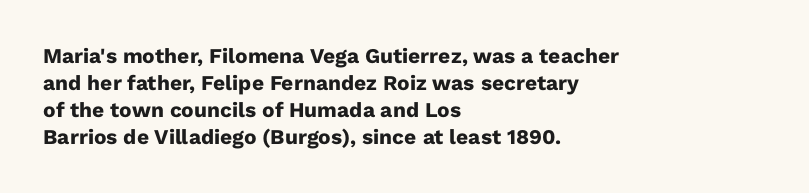
{"italic": "no", "bold": "yes", "underline": "no", "align": "left", "line_spacing": "normal", "line_spacing_ratio": 1.28, "letter_spacing": "normal", "letter_spacing_em": 0.0, "glyph_px": 21}
